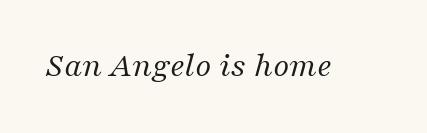
Q: Is the text bold? A: No.
Q: Is the text italic (slanted)? A: Yes, it leans right by about 16 degrees.
Q: Is the typeface a serif or a sans-serif typeface? A: Serif.
Q: Is the text underlined? A: No.
Q: Is the spacing between letters normal or unusually wide? A: Normal.
Q: Width (condensed, normal, or wide)? A: Normal.
Q: Stroke contrast? A: Medium.
Q: x-height? A: Medium.
Q: Monospaced? A: No.
